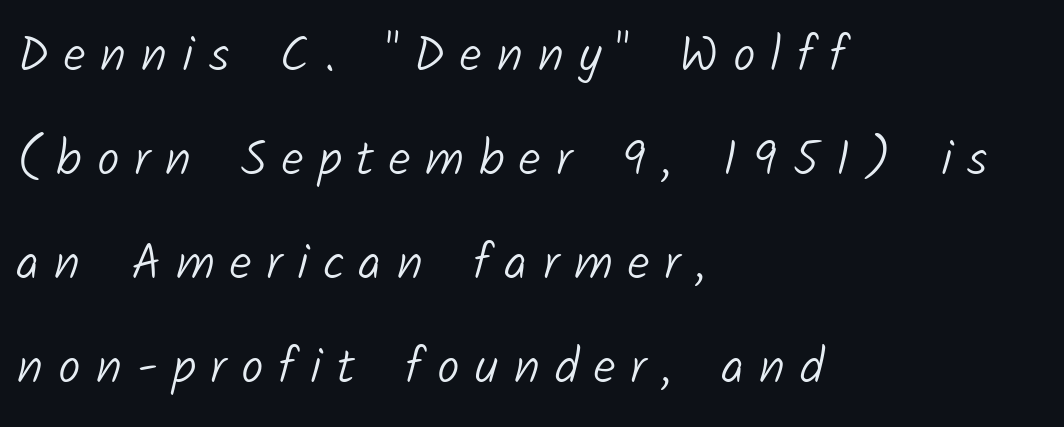
Horizontal bands of white between lines are thick stripes. These lines stack with their left ends in a neat column. These glyphs show unthickened strokes, regular width or finer. Character widths vary here, with narrow letters taking less room than wide ones. This rendering employs a face without finishing strokes, i.e., a sans-serif.
